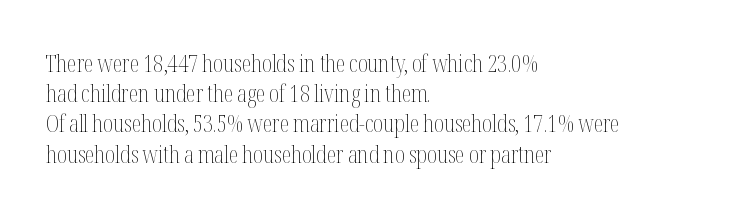
The weight would be labelled regular, book, light, or lighter still. Every stem runs plumb, perpendicular to the baseline. Descender tails drop into unmarked territory. One glance says typical: line gaps are just what's usual.
